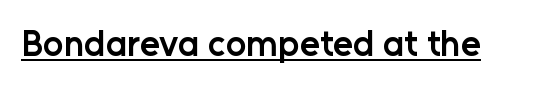
Q: Is the text bold? A: Semi-bold.
Q: Is the text italic (slanted)? A: No, it is upright.
Q: Is the typeface a serif or a sans-serif typeface? A: Sans-serif.
Q: Is the text underlined? A: Yes.
Q: Is the spacing between letters normal or unusually wide? A: Normal.
Q: Width (condensed, normal, or wide)? A: Normal.
Q: Stroke contrast? A: Low.
Q: x-height? A: Medium.
Q: Monospaced? A: No.
